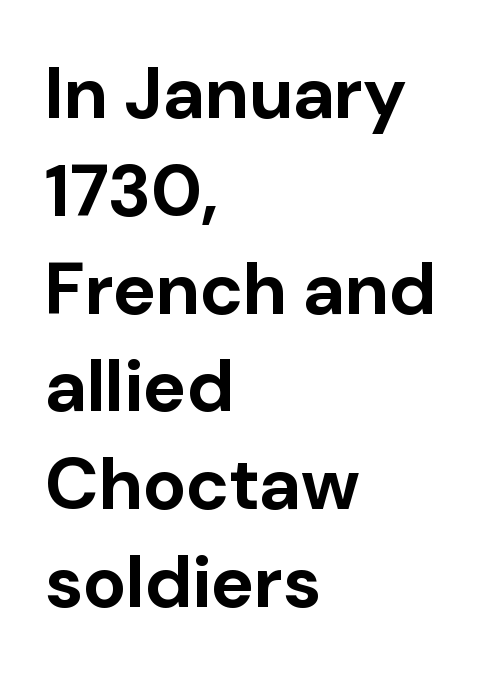
The glyphs in this specimen are sans serif. Notice how descenders clear the ascenders below comfortably — that's standard leading. The baseline area is clear. The passage shown has conventional tracking throughout. Proportional: the letters do not fall into vertical columns. Visually the block forms a straight wall on the left and a jagged coastline on the right.
